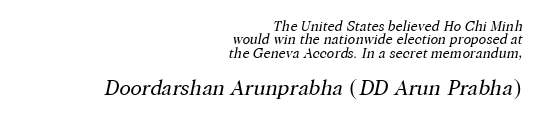
The image shows 21 px text type, italic (leaning right); set right-aligned, tight line spacing (0.96x), normal letter spacing, not underlined; the second (bottom) block is 1.5x larger.
